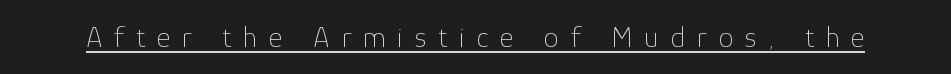
Q: Is the text bold? A: No.
Q: Is the text italic (slanted)? A: No, it is upright.
Q: Is the typeface a serif or a sans-serif typeface? A: Sans-serif.
Q: Is the text underlined? A: Yes.
Q: Is the spacing between letters normal or unusually wide? A: Unusually wide.
Q: Width (condensed, normal, or wide)? A: Normal.
Q: Stroke contrast? A: Low.
Q: x-height? A: Medium.
Q: Monospaced? A: No.
